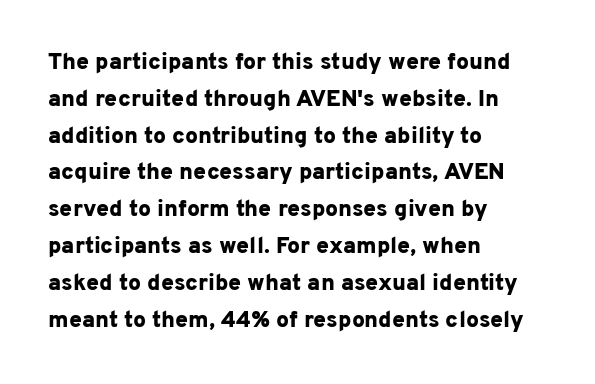
Q: Is the text bold? A: Yes.
Q: Is the text italic (slanted)? A: No, it is upright.
Q: Is the text underlined? A: No.
Q: How is the paragraph aligned? A: Left-aligned.
Q: Is the spacing between letters normal or unusually wide? A: Normal.
Q: Is the spacing between lines tight, normal or loose? A: Normal.
